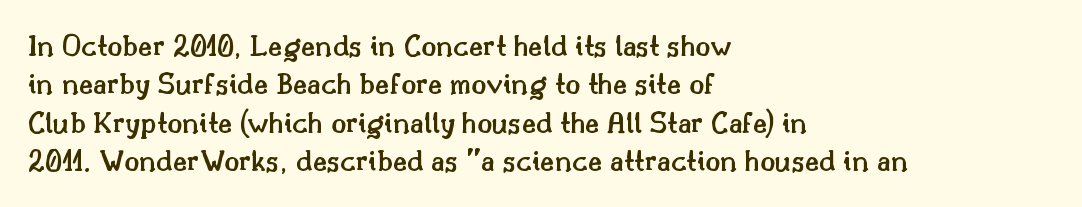
{"serif": "yes", "italic": "no", "bold": "semi", "weight": "semibold", "width": "normal", "stroke_contrast": "medium", "x_height": "small", "monospaced": "no", "underline": "no", "align": "left", "line_spacing_ratio": 1.24, "letter_spacing": "normal", "letter_spacing_em": 0.0, "glyph_px": 31}
